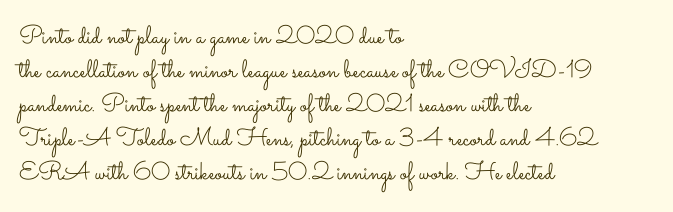
A normal amount of white space separates one row of letters from the next. Honestly, the letter spacing is just normal — you wouldn't notice it. Is this a heavy cut? Hardly; it is regular or lighter. Caption: multi-line text, flush left, ragged right.
